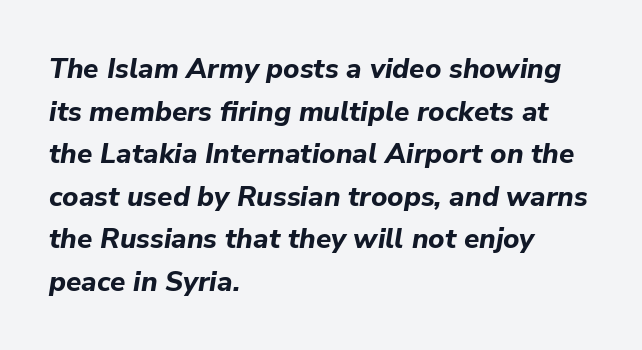
Q: Is the text bold? A: Yes.
Q: Is the text italic (slanted)? A: Yes, it leans right by about 9 degrees.
Q: Is the text underlined? A: No.
Q: How is the paragraph aligned? A: Left-aligned.
Q: Is the spacing between letters normal or unusually wide? A: Normal.
Q: Is the spacing between lines tight, normal or loose? A: Normal.
Q: Width (condensed, normal, or wide)? A: Normal.
Q: Stroke contrast? A: Low.
Q: x-height? A: Medium.
Q: Monospaced? A: No.
